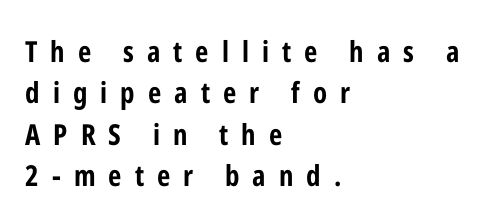
{"serif": "no", "italic": "no", "bold": "yes", "weight": "bold", "width": "condensed", "stroke_contrast": "low", "x_height": "medium", "monospaced": "no", "underline": "no", "align": "left", "line_spacing": "normal", "line_spacing_ratio": 1.43, "letter_spacing": "wide", "letter_spacing_em": 0.45, "glyph_px": 29}
